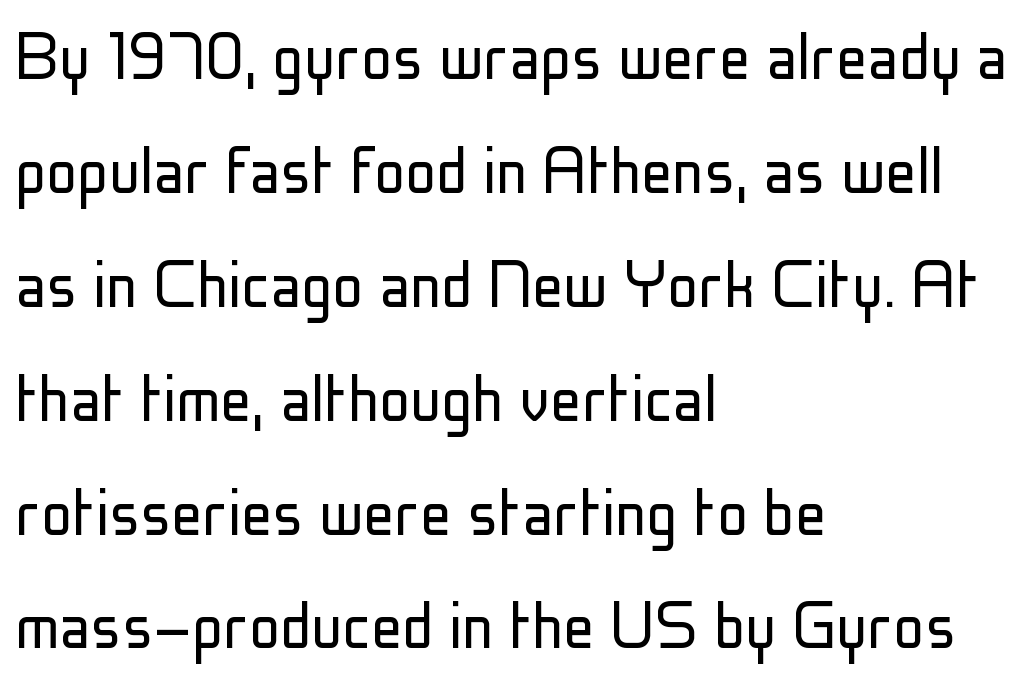
The image shows 78 px light, condensed sans-serif type, upright; set left-aligned, normal line spacing (1.46x), normal letter spacing, not underlined; low stroke contrast and a medium x-height.
